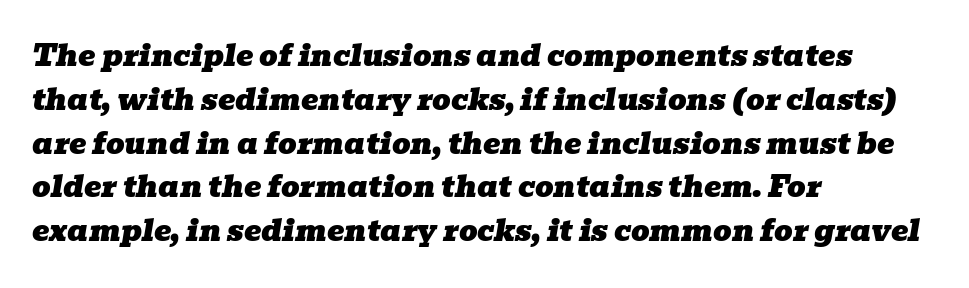
You could not count columns in this text — the font is proportionally spaced. Characters follow at the spacing the type designer built in. Glance below the letters and you will spot only blank space. Observe the lean: these are italic letterforms. Left-aligned paragraph, ragged on the right. Classification — serif.
